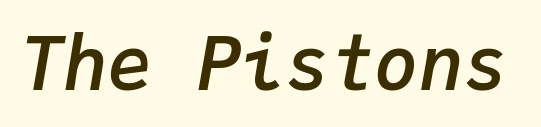
Q: Is the text bold? A: Semi-bold.
Q: Is the text italic (slanted)? A: Yes, it leans right by about 9 degrees.
Q: Is the text underlined? A: No.
Q: Is the spacing between letters normal or unusually wide? A: Normal.
Q: Width (condensed, normal, or wide)? A: Normal.
Q: Stroke contrast? A: Low.
Q: x-height? A: Medium.
Q: Monospaced? A: Yes.
